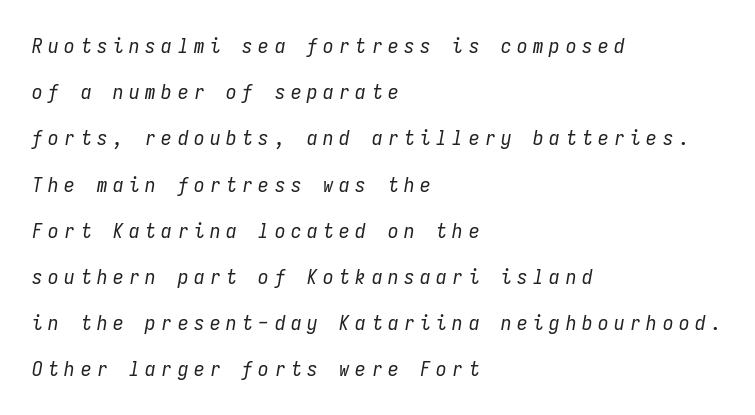
The image shows 21 px text type, italic (leaning right); set left-aligned, loose line spacing (2.2x), unusually wide letter spacing (+0.27 em), not underlined.
